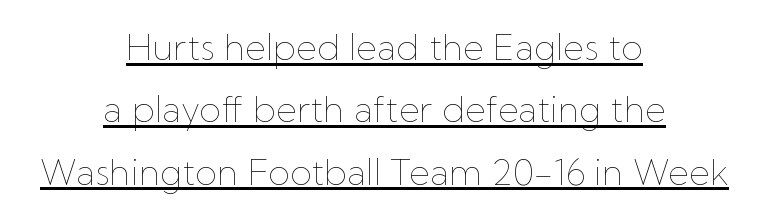
The image shows 36 px thin type, upright; set centered, line spacing 1.73x, normal letter spacing, underlined; low stroke contrast and a medium x-height.
